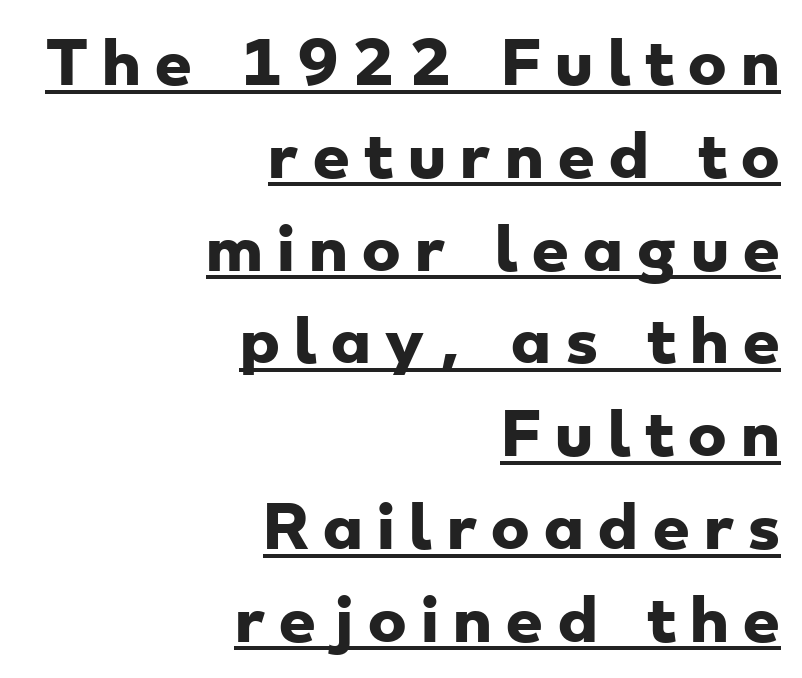
{"serif": "no", "bold": "yes", "weight": "heavy", "width": "wide", "stroke_contrast": "low", "x_height": "small", "monospaced": "no", "underline": "yes", "align": "right", "line_spacing": "normal", "line_spacing_ratio": 1.6, "letter_spacing": "wide", "letter_spacing_em": 0.25, "glyph_px": 58}
